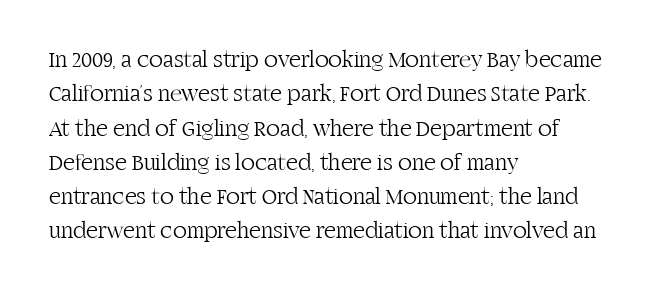
The vertical gap from one line to the next is medium. These lines were composed using upright roman letters. Horizontal alignment here is leftward, the default for most running prose. The gaps between neighbouring characters are ordinary and unremarkable. Weight: regular or lighter.
